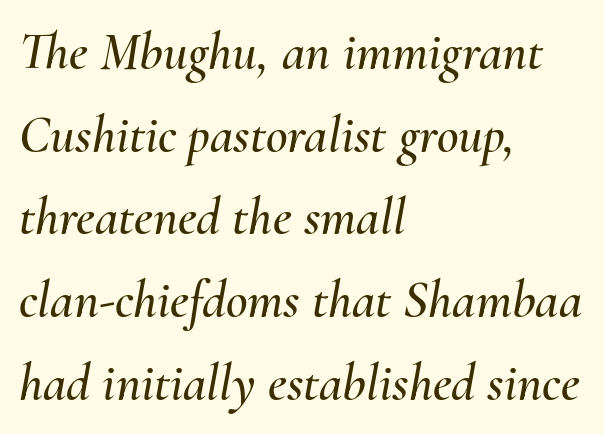
{"italic": "yes", "lean": "right", "slant_degrees": 10, "width": "normal", "stroke_contrast": "medium", "x_height": "small", "monospaced": "no", "underline": "no", "align": "left", "line_spacing": "normal", "line_spacing_ratio": 1.56, "letter_spacing": "normal", "letter_spacing_em": 0.0, "glyph_px": 53}
